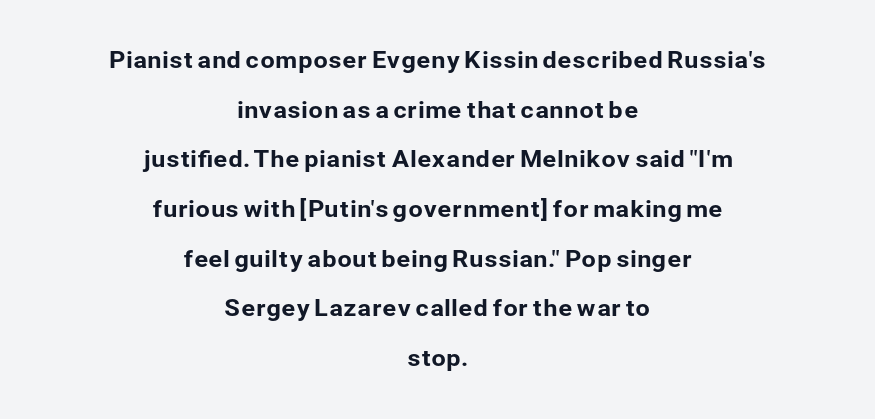
Is there much room between lines? Yes — plenty of vertical air separates them. Is there any slant? The stems are plumb. This sample uses plain, unmodified letter spacing. A centered setting, common on invitations and titles, is used for this passage.
